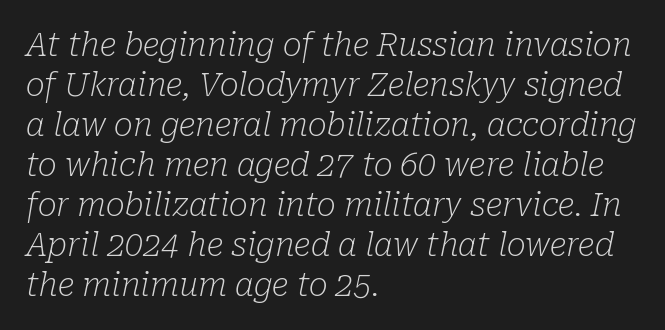
Compared with ordinary roman type, these characters are visibly tilted. These lines are composed in type with serifs. The rendering uses a moderate line-height, typical for paragraphs. One-word summary of the alignment: left.
